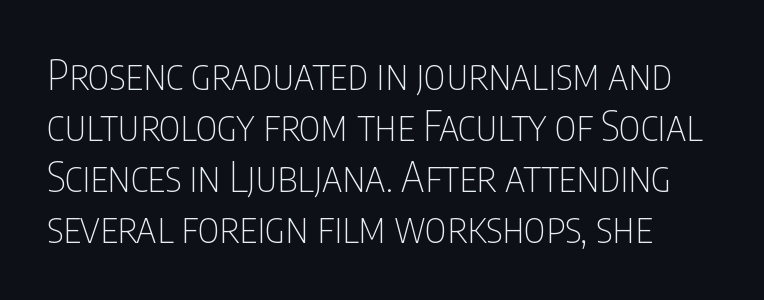
{"serif": "no", "italic": "no", "bold": "no", "weight": "thin", "width": "condensed", "stroke_contrast": "low", "x_height": "large", "monospaced": "no", "underline": "no", "line_spacing_ratio": 1.24, "letter_spacing": "normal", "letter_spacing_em": 0.0, "glyph_px": 41}
